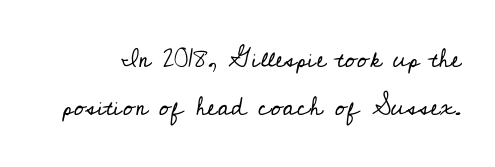
Q: Is the text bold? A: No.
Q: Is the text italic (slanted)? A: Yes.
Q: Is the text underlined? A: No.
Q: Is the spacing between letters normal or unusually wide? A: Normal.
